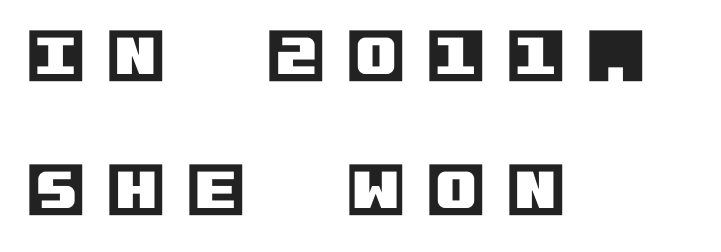
Q: Is the text italic (slanted)? A: No, it is upright.
Q: Is the text underlined? A: No.
Q: How is the paragraph aligned? A: Left-aligned.
Q: Is the spacing between letters normal or unusually wide? A: Unusually wide.
Q: Is the spacing between lines tight, normal or loose? A: Loose.
Q: Width (condensed, normal, or wide)? A: Normal.
Q: x-height? A: Large.
